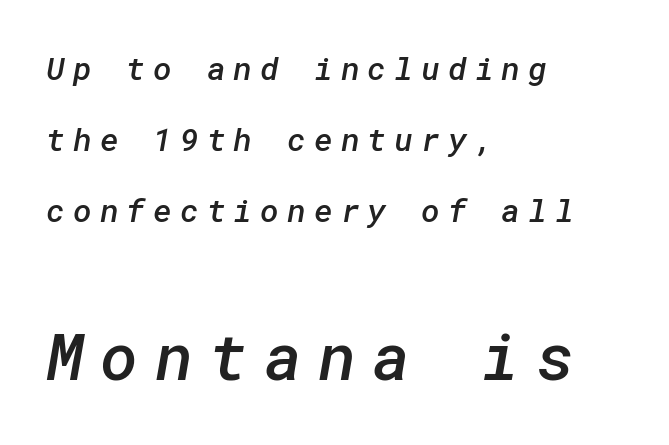
{"serif": "no", "bold": "semi", "weight": "semibold", "width": "normal", "stroke_contrast": "low", "x_height": "medium", "underline": "no", "align": "left", "line_spacing": "loose", "line_spacing_ratio": 2.22, "letter_spacing": "wide", "letter_spacing_em": 0.25, "larger_block": "second", "size_ratio": 2.03, "glyph_px": 65}
